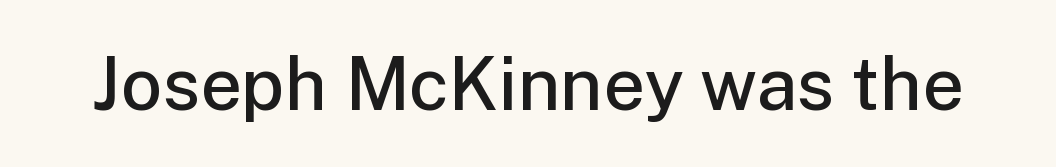
{"serif": "no", "italic": "no", "bold": "semi", "weight": "semibold", "width": "normal", "stroke_contrast": "low", "x_height": "medium", "monospaced": "no", "underline": "no", "letter_spacing": "normal", "letter_spacing_em": 0.0, "glyph_px": 73}
